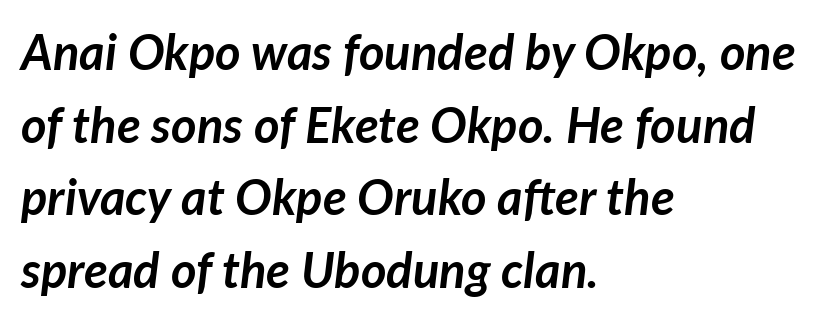
The face used here has a pronounced slope to its letters. The face used here is proportionally spaced, like ordinary book or web type. Is there much room between lines? A standard amount, neither cramped nor airy. Its strokes are broad and dark, the hallmark of bold type. This rendering leaves character spacing at its baseline value. No word sits above an underline.
